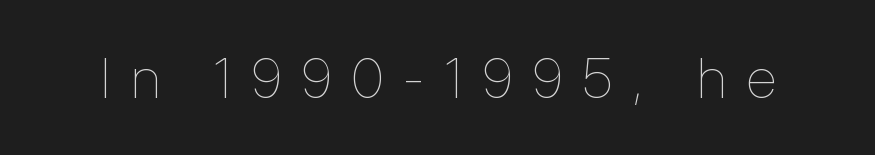
Compared with a typical body face, this is equally light or lighter still. Caption: expanded tracking, letters set apart. These lines are rendered in a variable-pitch font. You can tell it's not italic because the verticals are truly vertical.
